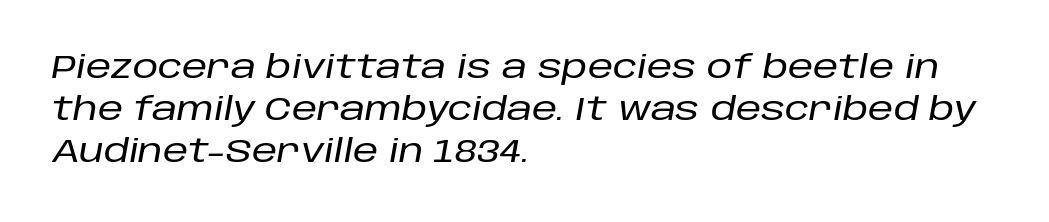
Q: Is the text italic (slanted)? A: Yes, it leans right by about 10 degrees.
Q: Is the text underlined? A: No.
Q: How is the paragraph aligned? A: Left-aligned.
Q: Is the spacing between letters normal or unusually wide? A: Normal.
Q: Is the spacing between lines tight, normal or loose? A: Normal.
Q: Width (condensed, normal, or wide)? A: Normal.
Q: Stroke contrast? A: Low.
Q: x-height? A: Large.
Q: Monospaced? A: No.
